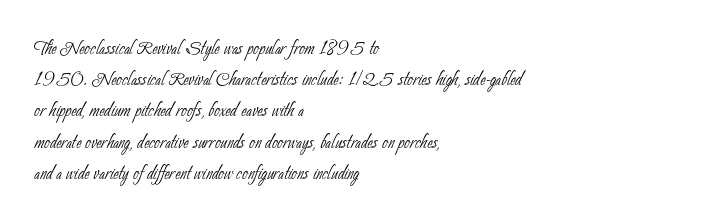
The image shows 25 px text type; set left-aligned, normal line spacing (1.25x), normal letter spacing, not underlined.
